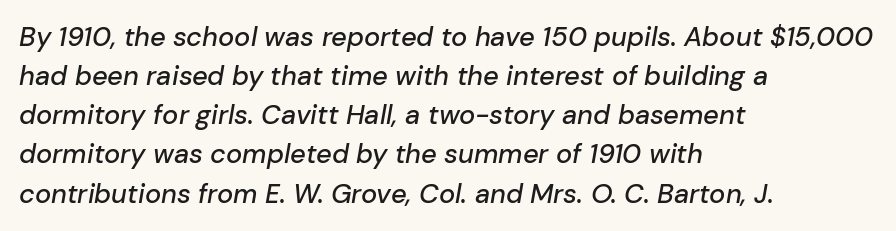
The image shows 27 px text type, italic (leaning right); set left-aligned, normal line spacing (1.45x), normal letter spacing, not underlined.
